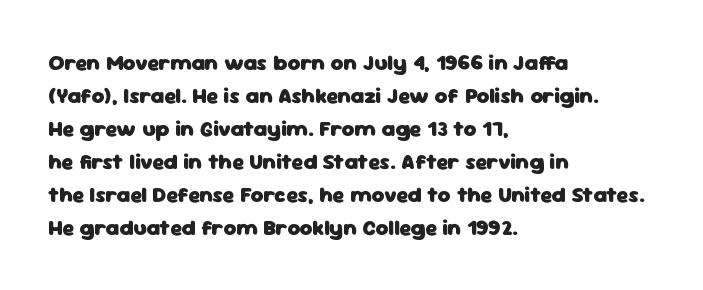
Q: Is the text bold? A: Yes.
Q: Is the text italic (slanted)? A: No, it is upright.
Q: Is the text underlined? A: No.
Q: How is the paragraph aligned? A: Left-aligned.
Q: Is the spacing between letters normal or unusually wide? A: Normal.
Q: Is the spacing between lines tight, normal or loose? A: Normal.
